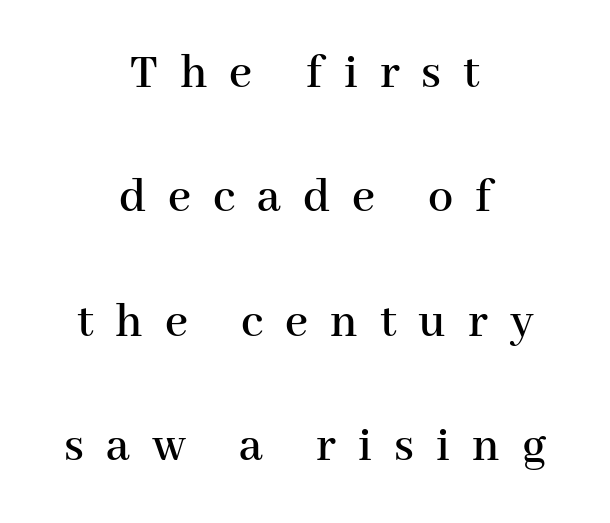
{"serif": "yes", "italic": "no", "width": "normal", "stroke_contrast": "high", "x_height": "medium", "monospaced": "no", "underline": "no", "align": "center", "line_spacing": "loose", "line_spacing_ratio": 2.49, "letter_spacing": "wide", "letter_spacing_em": 0.44, "glyph_px": 50}
